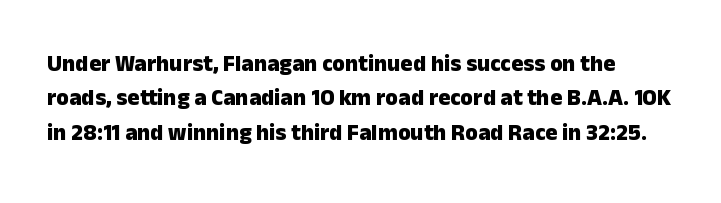
The letters are bold, with thick, heavy strokes. Descender tails drop into unmarked territory. The leading is moderate, giving the passage an even texture. The typography opts for an upright posture over an oblique one.
